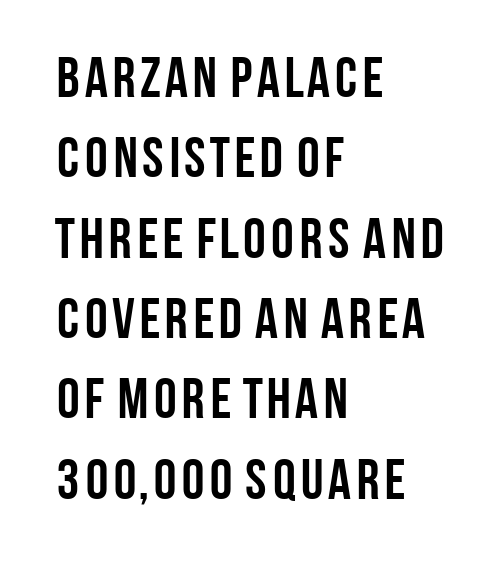
Style check: upright. Evenly set lines give the paragraph a standard silhouette. What stands out about the letter spacing? Nothing — it is the standard amount. The glyphs are unaccompanied by any horizontal stroke below them.
